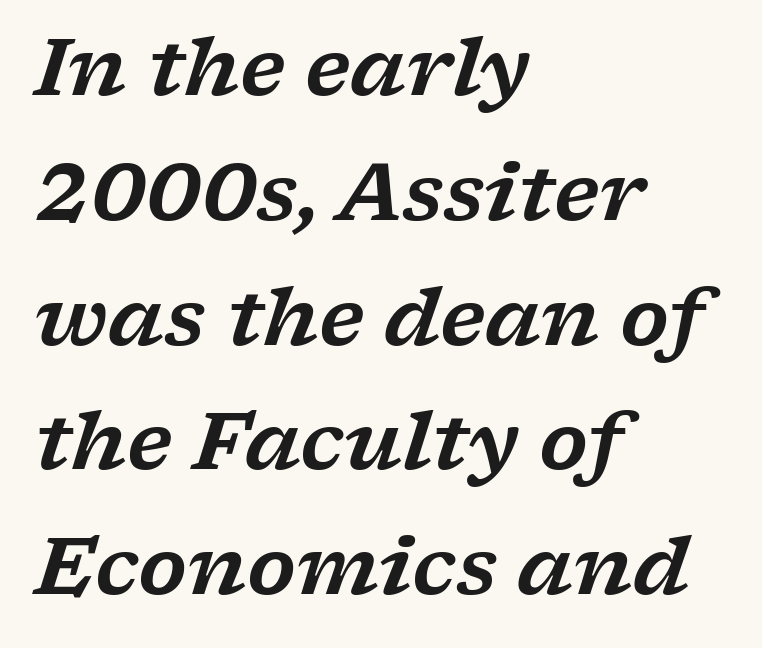
Glance below the letters and you will spot only blank space. This sample keeps an unexceptional amount of space between lines. Short note: letters normally spaced. The rendering uses natural spacing where letterforms have individual widths. Look at the bottom of the vertical strokes: they flare into serifs here.
